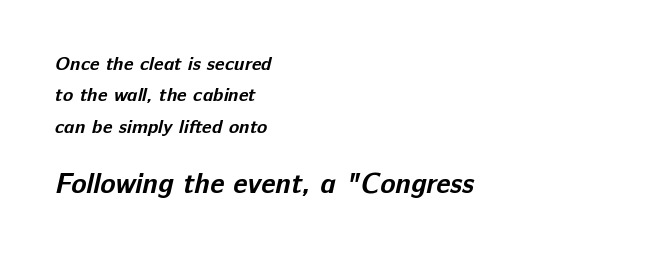
The image shows 28 px bold sans-serif type; set left-aligned, normal line spacing (1.65x), normal letter spacing, not underlined; the second (bottom) block is 1.47x larger; low stroke contrast and a medium x-height.
